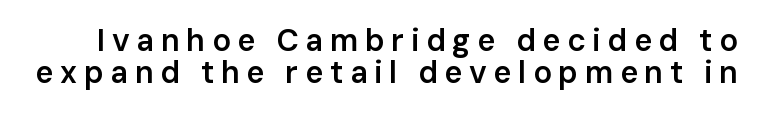
Type style note: lacks serifs. These lines are rendered in a variable-pitch font. Typesetter's note: demi weight, one step under bold. Vertical spacing — tight. The letters are spread apart with noticeably loose tracking.
